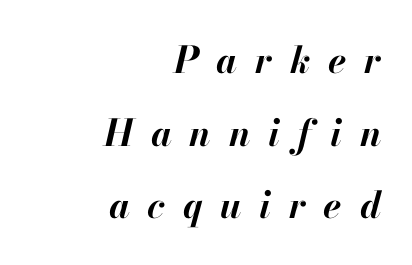
The image shows 37 px bold type, italic (leaning right); set right-aligned, loose line spacing (1.96x), unusually wide letter spacing (+0.48 em), not underlined; high stroke contrast and a small x-height.
